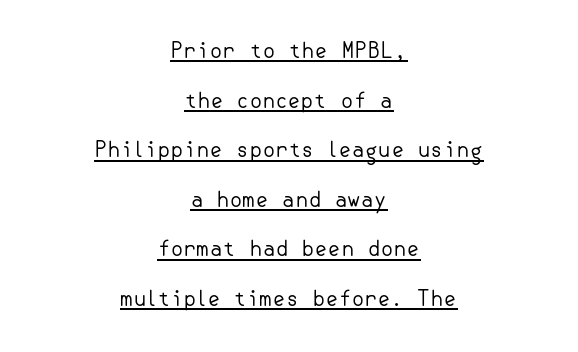
The image shows 21 px text type, upright; set centered, loose line spacing (2.36x), normal letter spacing, underlined.
